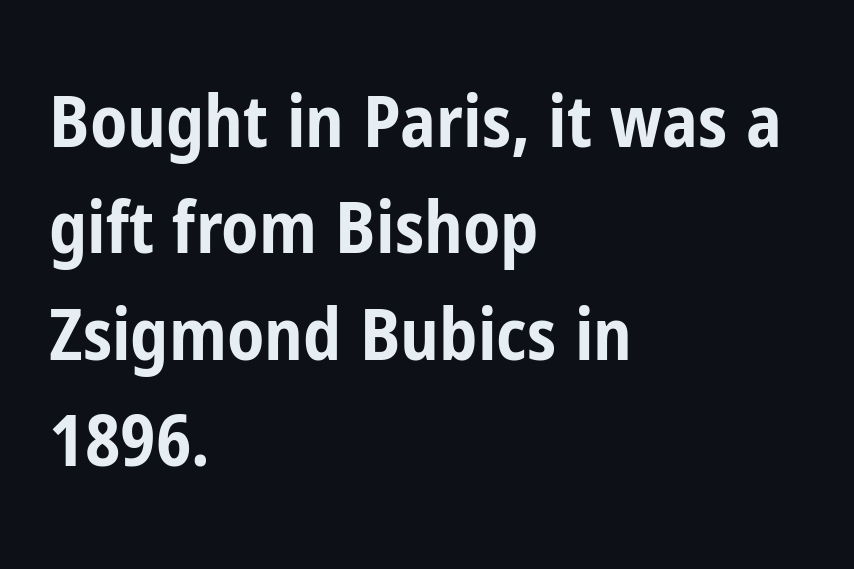
The image shows 71 px bold, condensed sans-serif type, upright; set left-aligned, normal line spacing (1.5x), normal letter spacing, not underlined; low stroke contrast and a medium x-height.
